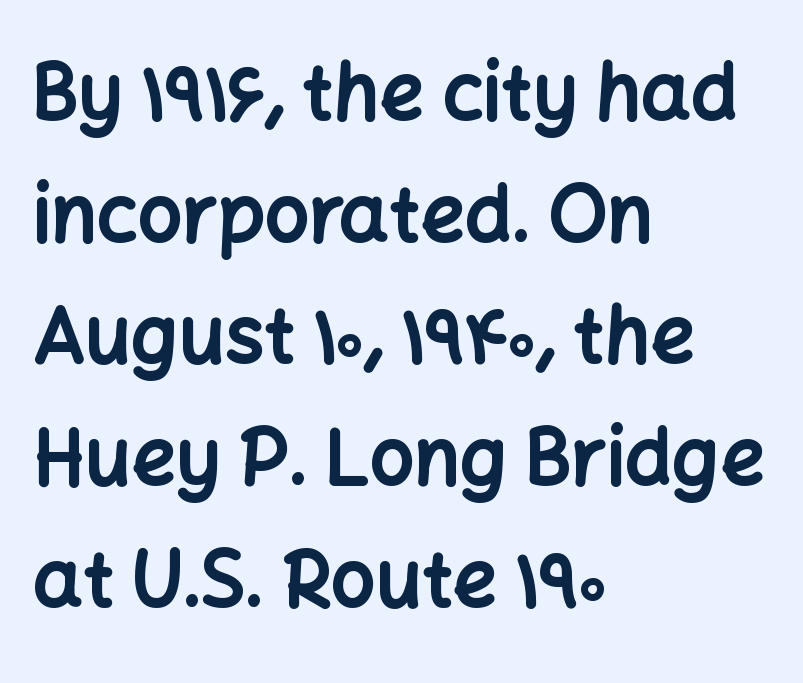
Q: Is the text bold? A: Yes.
Q: Is the text italic (slanted)? A: No, it is upright.
Q: Is the typeface a serif or a sans-serif typeface? A: Sans-serif.
Q: Is the text underlined? A: No.
Q: How is the paragraph aligned? A: Left-aligned.
Q: Is the spacing between letters normal or unusually wide? A: Normal.
Q: Is the spacing between lines tight, normal or loose? A: Normal.
Q: Width (condensed, normal, or wide)? A: Normal.
Q: Stroke contrast? A: Low.
Q: x-height? A: Medium.
Q: Monospaced? A: No.
